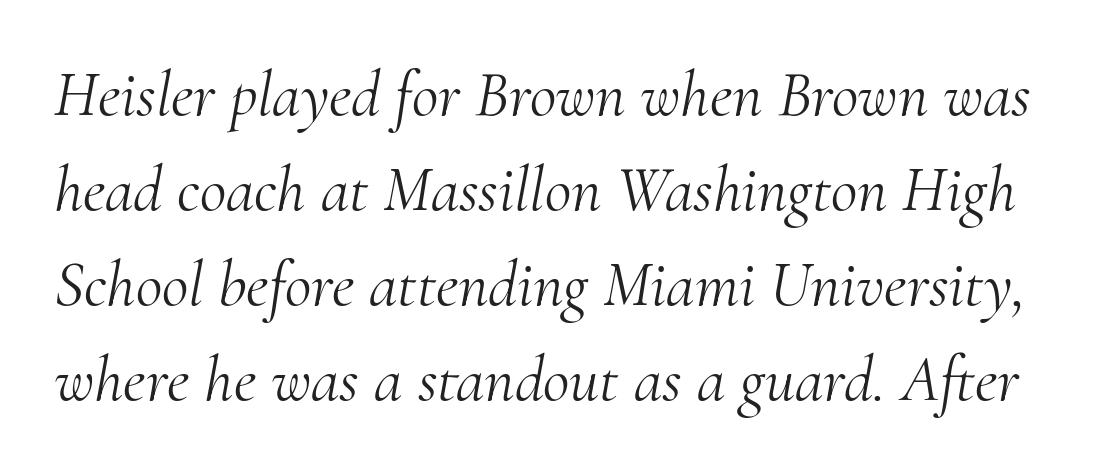
{"serif": "yes", "italic": "yes", "lean": "right", "slant_degrees": 10, "bold": "no", "weight": "light", "width": "normal", "stroke_contrast": "medium", "x_height": "small", "monospaced": "no", "underline": "no", "line_spacing": "normal", "line_spacing_ratio": 1.46, "letter_spacing": "normal", "letter_spacing_em": 0.0, "glyph_px": 65}
